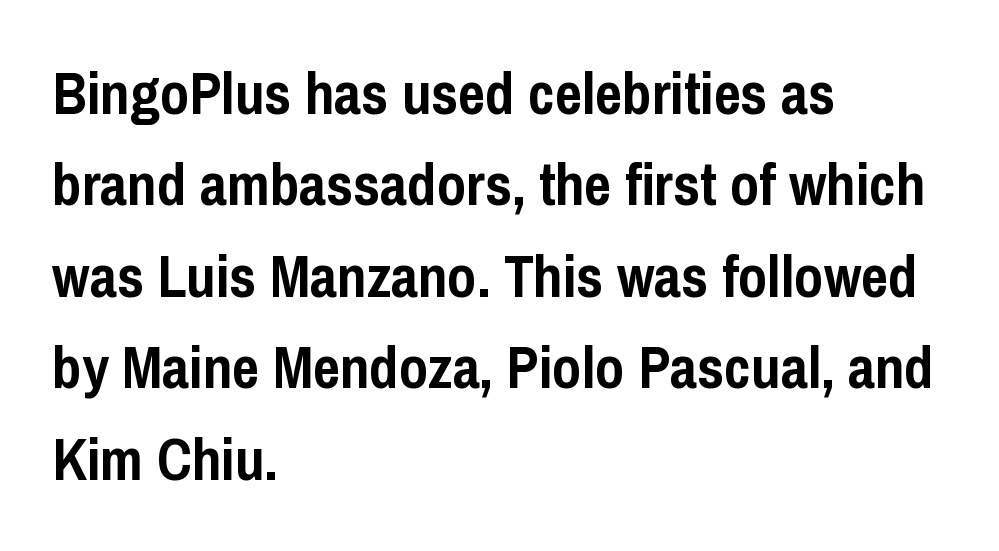
{"serif": "no", "italic": "no", "bold": "yes", "weight": "semibold", "width": "condensed", "stroke_contrast": "low", "x_height": "medium", "monospaced": "no", "underline": "no", "align": "left", "line_spacing": "normal", "line_spacing_ratio": 1.55, "letter_spacing": "normal", "letter_spacing_em": 0.0, "glyph_px": 59}
